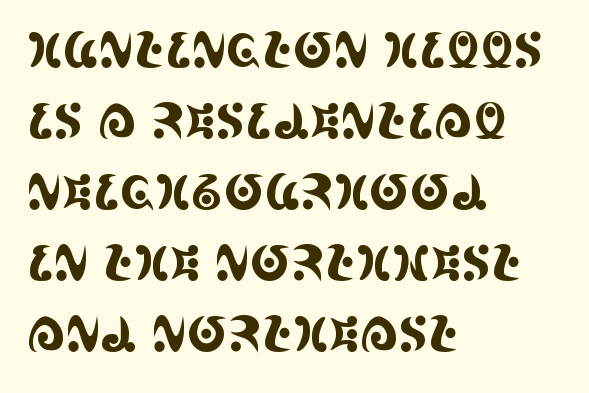
{"serif": "yes", "italic": "no", "width": "condensed", "x_height": "large", "monospaced": "no", "underline": "no", "align": "left", "line_spacing": "normal", "line_spacing_ratio": 1.48, "letter_spacing": "normal", "letter_spacing_em": 0.0, "glyph_px": 48}
